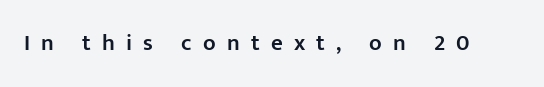
The image shows 23 px text type, upright; set unusually wide letter spacing (+0.49 em), not underlined.
